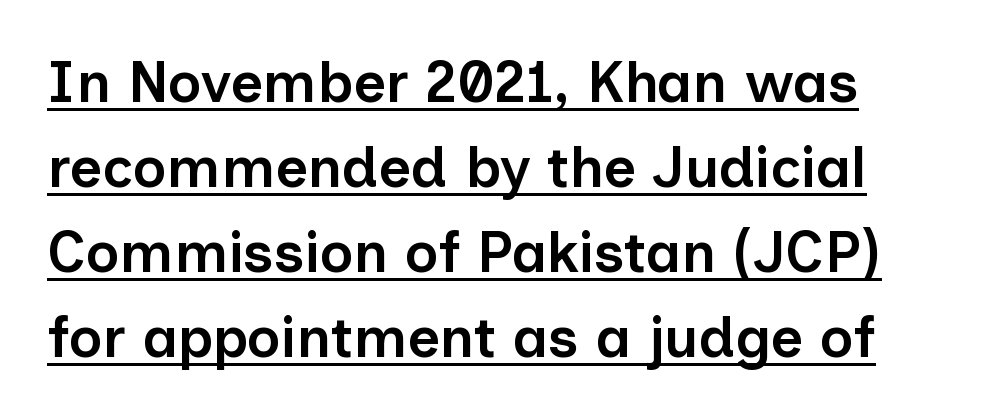
Is this a fixed-width face? No — the glyphs have proportional, varying widths. Serif or sans? Sans — the stroke terminals are bare. A fair bit of extra ink — the face is semibold, not bold. The block of text has a typical density, with ordinary space between rows. The rendering uses the underline text-decoration.
